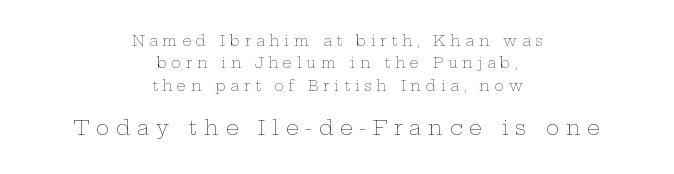
Q: Is the text bold? A: No.
Q: Is the text italic (slanted)? A: No, it is upright.
Q: Is the text underlined? A: No.
Q: How is the paragraph aligned? A: Centered.
Q: Is the spacing between letters normal or unusually wide? A: Unusually wide.
Q: Is the spacing between lines tight, normal or loose? A: Normal.
Q: Which block of text is set in a larger size, the first (top) or the second (bottom)? A: The second (bottom) one.
